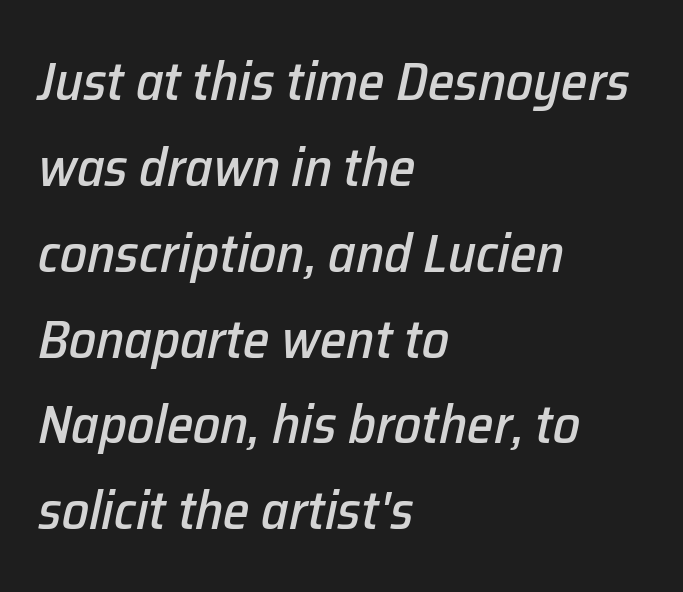
{"italic": "yes", "lean": "right", "slant_degrees": 12, "width": "normal", "stroke_contrast": "low", "x_height": "medium", "monospaced": "no", "underline": "no", "align": "left", "line_spacing": "normal", "line_spacing_ratio": 1.59, "letter_spacing": "normal", "letter_spacing_em": 0.0, "glyph_px": 54}
